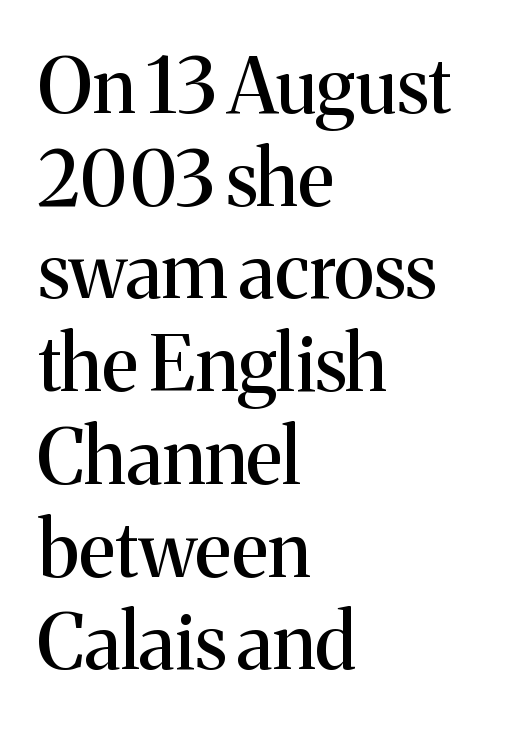
Nobody drew a line under any word here. The designer went with a serif here, giving each stem small feet. Every stem runs plumb, perpendicular to the baseline. Tracking here is standard; glyphs follow each other at the usual distance. The rag falls on the right side of this text block. This sample has the flowing, uneven cadence of proportional lettering.
